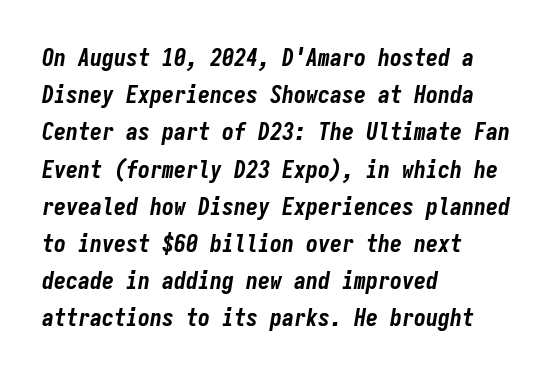
{"italic": "yes", "lean": "right", "slant_degrees": 9, "bold": "yes", "underline": "no", "align": "left", "line_spacing": "normal", "line_spacing_ratio": 1.55, "letter_spacing": "normal", "letter_spacing_em": 0.0, "glyph_px": 24}
